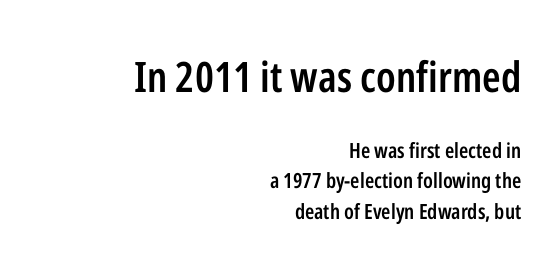
{"serif": "no", "italic": "no", "bold": "semi", "weight": "semibold", "width": "condensed", "stroke_contrast": "low", "x_height": "medium", "monospaced": "no", "underline": "no", "align": "right", "line_spacing": "normal", "line_spacing_ratio": 1.44, "letter_spacing": "normal", "letter_spacing_em": 0.0, "larger_block": "first", "size_ratio": 2.0, "glyph_px": 42}
